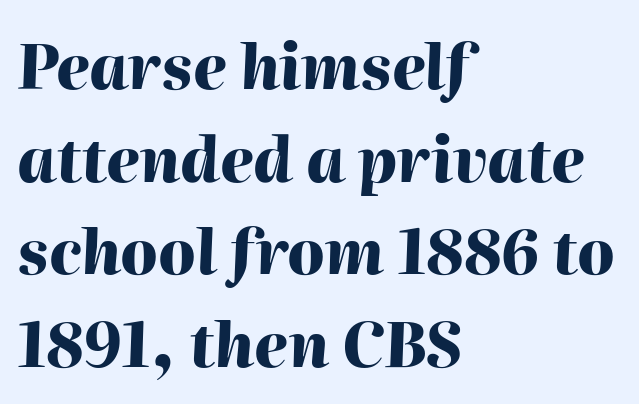
{"italic": "yes", "lean": "right", "slant_degrees": 2, "bold": "yes", "weight": "heavy", "width": "normal", "stroke_contrast": "high", "x_height": "medium", "monospaced": "no", "underline": "no", "align": "left", "line_spacing": "normal", "line_spacing_ratio": 1.52, "letter_spacing": "normal", "letter_spacing_em": 0.0, "glyph_px": 61}
